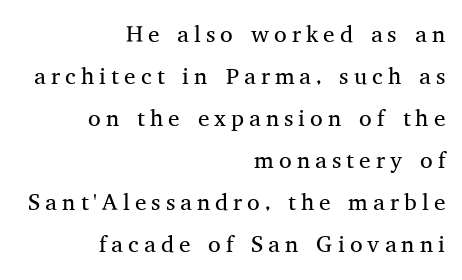
The image shows 23 px text type, upright; set right-aligned, line spacing 1.83x, unusually wide letter spacing (+0.22 em), not underlined.
